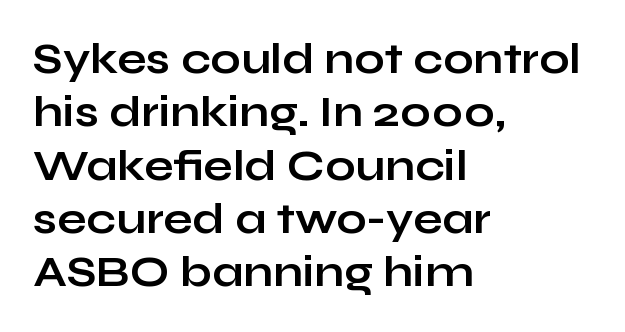
The image shows 43 px bold, wide sans-serif type, upright; set left-aligned, line spacing 1.24x, normal letter spacing, not underlined; low stroke contrast and a medium x-height.
